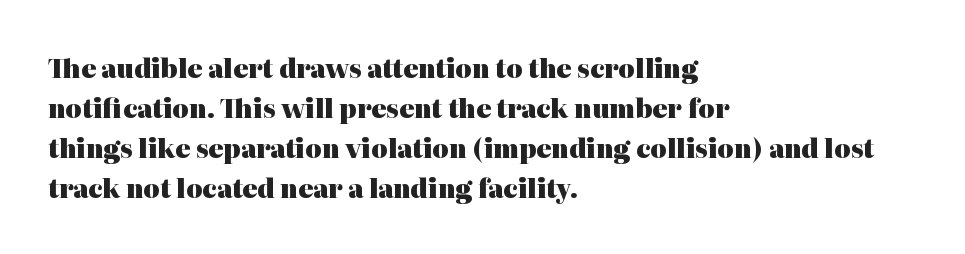
Tracking value appears to be zero — textbook default spacing. The text block is weighted toward the left margin, trailing off unevenly rightward. Posture: straight, roman, zero tilt. Regarding leading, the lines here are spaced in the standard way. Honestly, there is no underline to notice here at all. Thick stems and heavy bowls — unmistakably bold.
